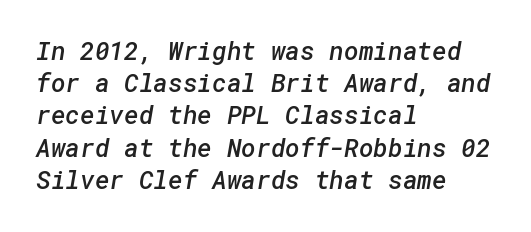
The tracking reads as untouched default to a designer's eye. The characters look somewhat weighty, a semibold short of true bold. Casual observation: everything's shoved over to the left. A typesetter would call this leading conventional body-copy spacing. The specimen omits any rule beneath the text block's lines.
